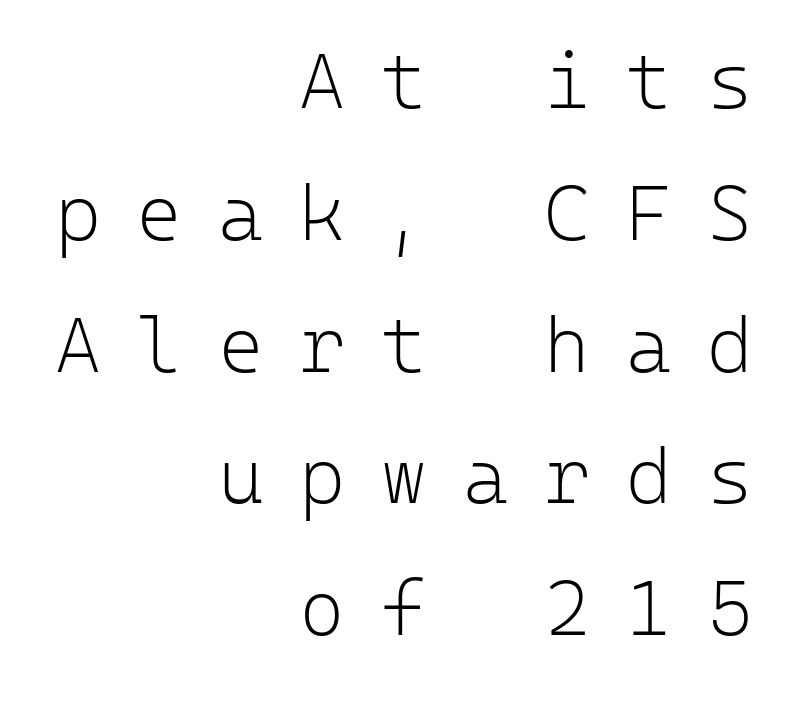
Q: Is the text bold? A: No.
Q: Is the text italic (slanted)? A: No, it is upright.
Q: Is the typeface a serif or a sans-serif typeface? A: Sans-serif.
Q: Is the text underlined? A: No.
Q: How is the paragraph aligned? A: Right-aligned.
Q: Is the spacing between letters normal or unusually wide? A: Unusually wide.
Q: Is the spacing between lines tight, normal or loose? A: Normal.
Q: Width (condensed, normal, or wide)? A: Normal.
Q: Stroke contrast? A: Low.
Q: x-height? A: Medium.
Q: Monospaced? A: Yes.
